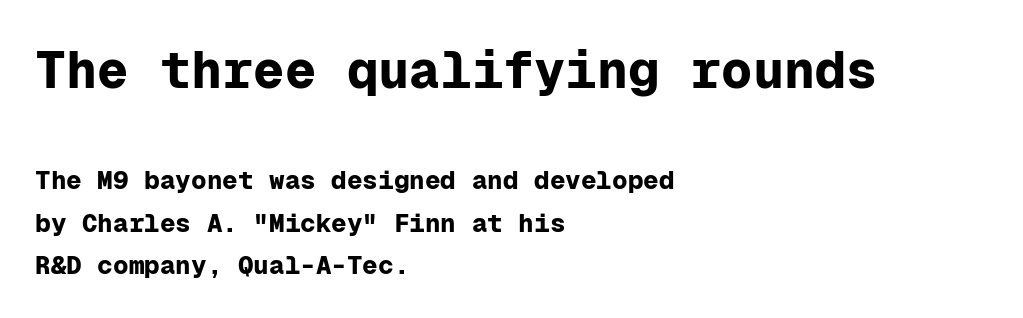
Q: Is the text bold? A: Yes.
Q: Is the text italic (slanted)? A: No, it is upright.
Q: Is the typeface a serif or a sans-serif typeface? A: Sans-serif.
Q: Is the text underlined? A: No.
Q: How is the paragraph aligned? A: Left-aligned.
Q: Is the spacing between letters normal or unusually wide? A: Normal.
Q: Is the spacing between lines tight, normal or loose? A: Normal.
Q: Which block of text is set in a larger size, the first (top) or the second (bottom)? A: The first (top) one.
Q: Width (condensed, normal, or wide)? A: Normal.
Q: Stroke contrast? A: Low.
Q: x-height? A: Medium.
Q: Monospaced? A: Yes.
